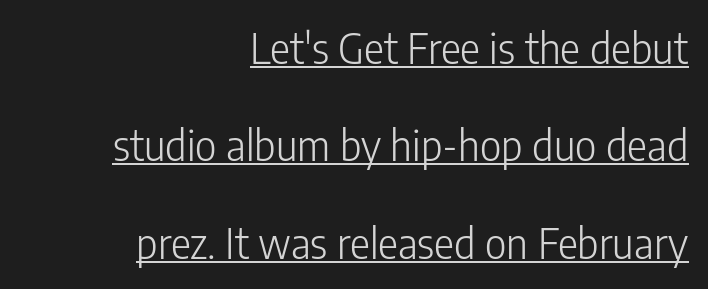
{"serif": "no", "italic": "no", "bold": "no", "weight": "light", "width": "condensed", "stroke_contrast": "low", "x_height": "medium", "monospaced": "no", "underline": "yes", "align": "right", "line_spacing": "loose", "line_spacing_ratio": 2.32, "letter_spacing": "normal", "letter_spacing_em": 0.0, "glyph_px": 42}
